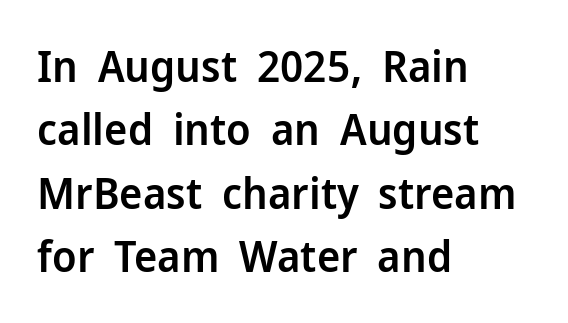
Q: Is the text bold? A: Semi-bold.
Q: Is the text italic (slanted)? A: No, it is upright.
Q: Is the typeface a serif or a sans-serif typeface? A: Sans-serif.
Q: Is the text underlined? A: No.
Q: How is the paragraph aligned? A: Left-aligned.
Q: Is the spacing between letters normal or unusually wide? A: Normal.
Q: Is the spacing between lines tight, normal or loose? A: Normal.
Q: Width (condensed, normal, or wide)? A: Normal.
Q: Stroke contrast? A: Low.
Q: x-height? A: Medium.
Q: Monospaced? A: No.
